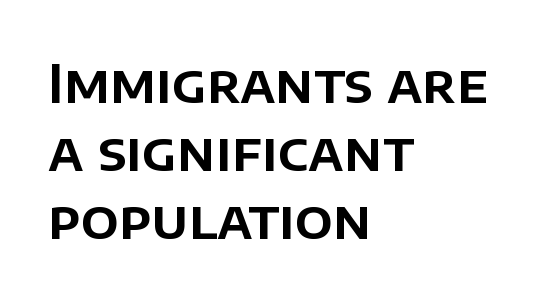
The image shows 53 px sans-serif type, upright; set left-aligned, normal line spacing (1.28x), normal letter spacing, not underlined; low stroke contrast and a large x-height.
